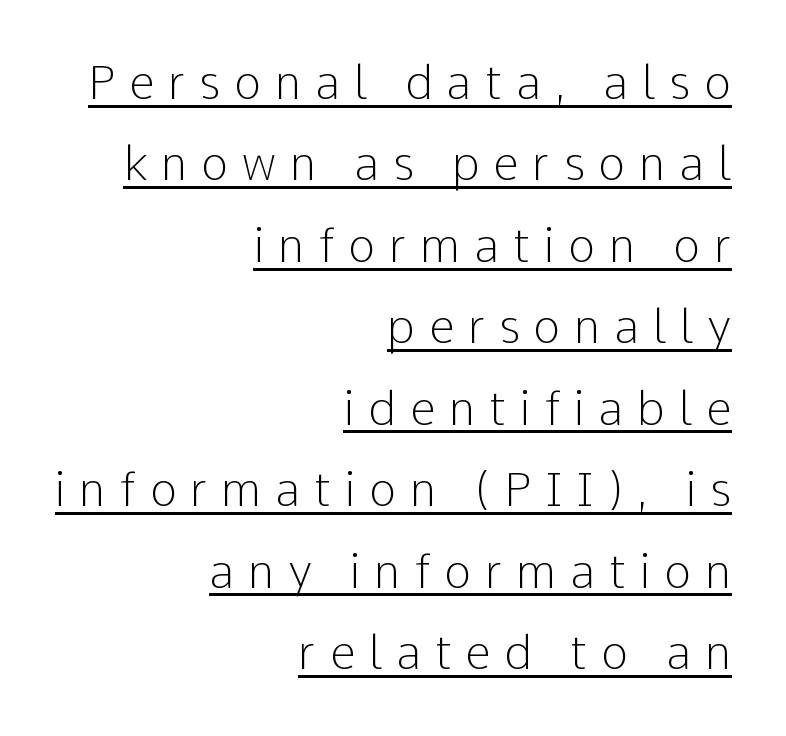
Character widths vary here, with narrow letters taking less room than wide ones. Weight: regular or lighter. Caption: lettering with a line underneath. Words appear elongated and porous because spacing is wide. The paragraph shown leans on its right margin. Vertical strokes here are truly vertical.
